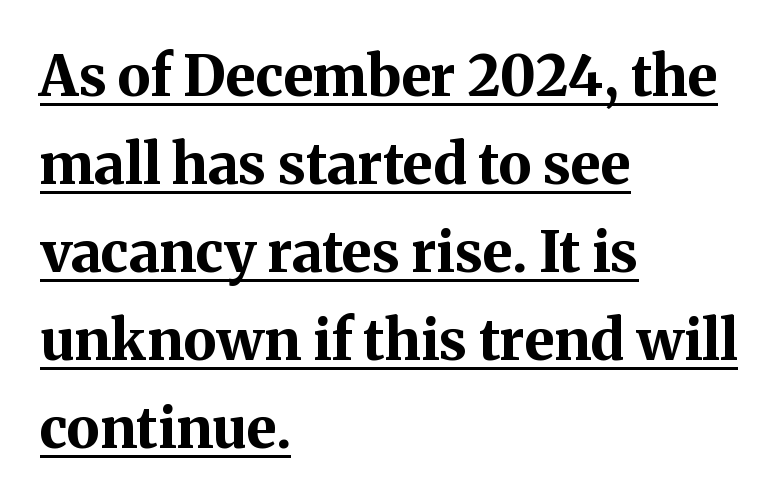
Left-aligned paragraph, ragged on the right. Vertical spacing — default. This rendering leaves character spacing at its baseline value. The rendering uses natural spacing where letterforms have individual widths. Regarding serifs, this sample has them.
